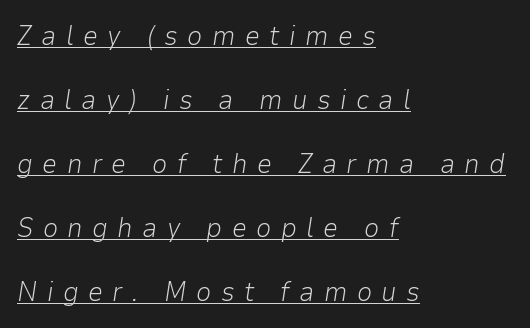
{"italic": "yes", "lean": "right", "slant_degrees": 9, "bold": "no", "underline": "yes", "align": "left", "line_spacing": "loose", "line_spacing_ratio": 2.37, "letter_spacing": "wide", "letter_spacing_em": 0.35, "glyph_px": 27}
